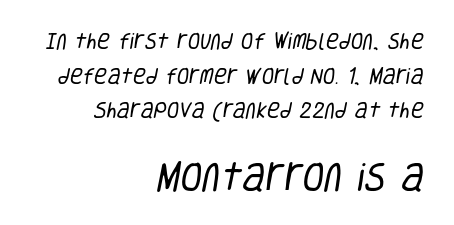
The passage shown is typeset with a sans-serif family. This rendering leaves character spacing at its baseline value. Summary of vertical rhythm: relaxed, with wide interline spacing. Reading top to bottom, the characters get bigger at the block break. Here the designer chose a conventional face with non-uniform glyph widths.
